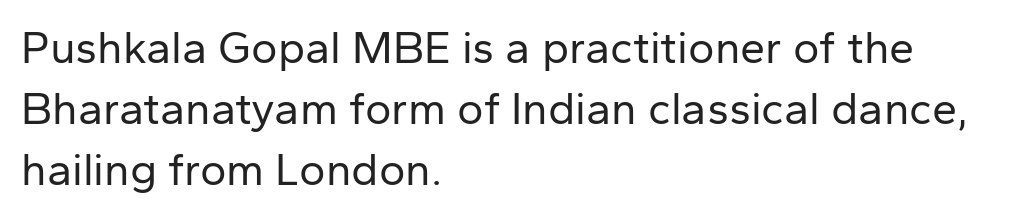
{"serif": "no", "italic": "no", "bold": "no", "weight": "regular", "width": "normal", "stroke_contrast": "low", "x_height": "medium", "monospaced": "no", "underline": "no", "align": "left", "line_spacing": "normal", "line_spacing_ratio": 1.36, "letter_spacing": "normal", "letter_spacing_em": 0.0, "glyph_px": 45}
